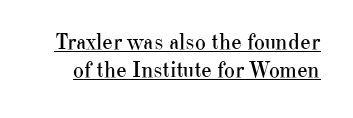
The image shows 23 px text type, upright; set line spacing 1.21x, normal letter spacing, underlined.
